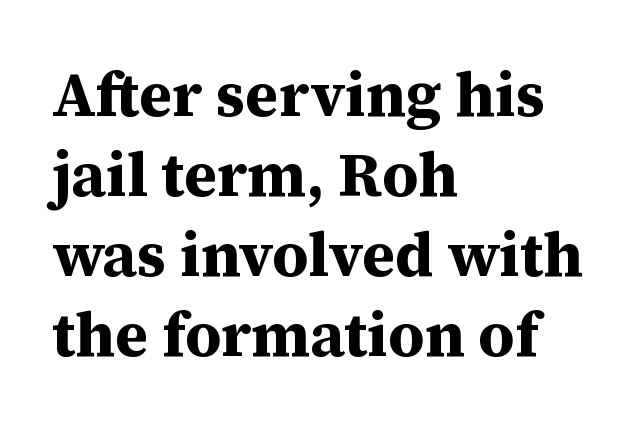
The image shows 62 px bold serif type, upright; set left-aligned, normal line spacing (1.29x), normal letter spacing, not underlined; medium stroke contrast and a medium x-height.
